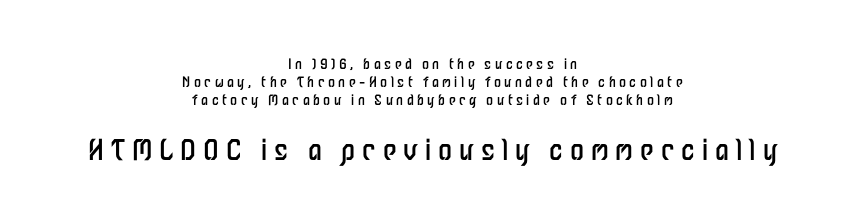
The image shows 28 px regular-weight, condensed sans-serif type, upright; set centered, normal line spacing (1.29x), unusually wide letter spacing (+0.25 em), not underlined; the second (bottom) block is 2.0x larger; low stroke contrast and a medium x-height.
